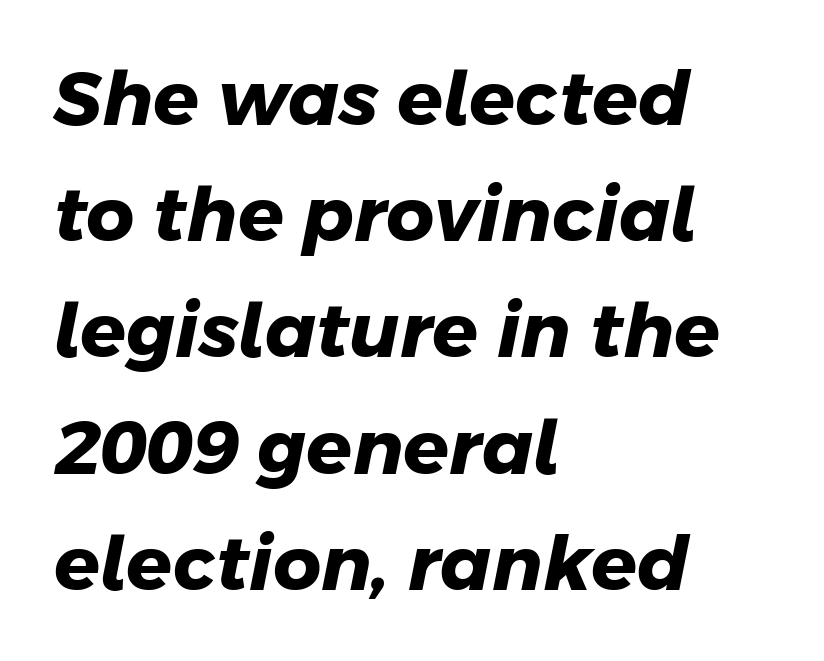
Q: Is the text bold? A: Yes.
Q: Is the typeface a serif or a sans-serif typeface? A: Sans-serif.
Q: Is the text underlined? A: No.
Q: How is the paragraph aligned? A: Left-aligned.
Q: Is the spacing between letters normal or unusually wide? A: Normal.
Q: Is the spacing between lines tight, normal or loose? A: Normal.
Q: Width (condensed, normal, or wide)? A: Normal.
Q: Stroke contrast? A: Low.
Q: x-height? A: Medium.
Q: Monospaced? A: No.
